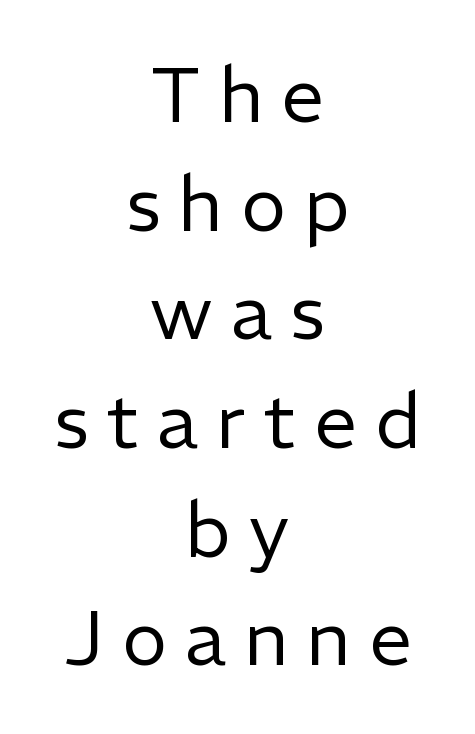
Q: Is the text bold? A: No.
Q: Is the text italic (slanted)? A: No, it is upright.
Q: Is the typeface a serif or a sans-serif typeface? A: Sans-serif.
Q: Is the text underlined? A: No.
Q: How is the paragraph aligned? A: Centered.
Q: Is the spacing between letters normal or unusually wide? A: Unusually wide.
Q: Is the spacing between lines tight, normal or loose? A: Normal.
Q: Width (condensed, normal, or wide)? A: Normal.
Q: Stroke contrast? A: Low.
Q: x-height? A: Medium.
Q: Monospaced? A: No.
